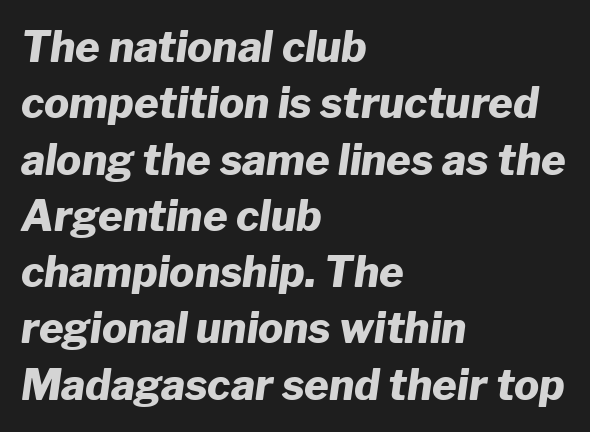
{"italic": "yes", "lean": "right", "slant_degrees": 8, "bold": "yes", "weight": "heavy", "width": "normal", "stroke_contrast": "low", "x_height": "medium", "monospaced": "no", "underline": "no", "align": "left", "line_spacing": "normal", "line_spacing_ratio": 1.34, "letter_spacing": "normal", "letter_spacing_em": 0.0, "glyph_px": 42}
